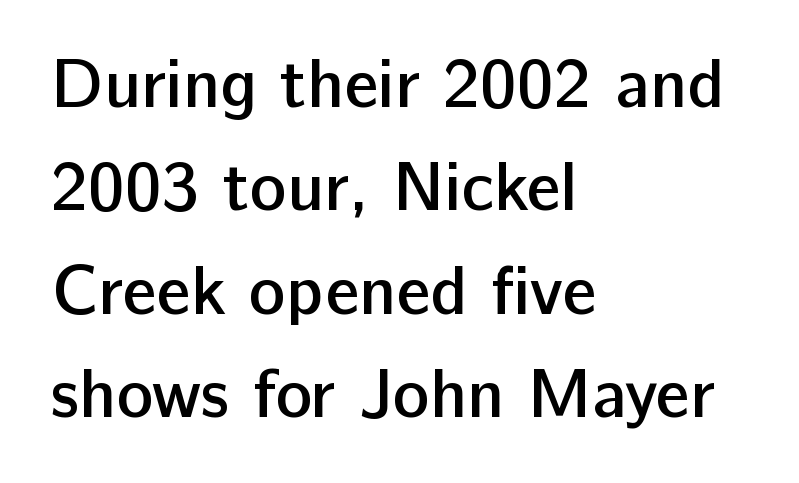
Q: Is the text bold? A: Semi-bold.
Q: Is the text italic (slanted)? A: No, it is upright.
Q: Is the typeface a serif or a sans-serif typeface? A: Sans-serif.
Q: Is the text underlined? A: No.
Q: How is the paragraph aligned? A: Left-aligned.
Q: Is the spacing between letters normal or unusually wide? A: Normal.
Q: Is the spacing between lines tight, normal or loose? A: Normal.
Q: Width (condensed, normal, or wide)? A: Normal.
Q: Stroke contrast? A: Low.
Q: x-height? A: Medium.
Q: Monospaced? A: No.
